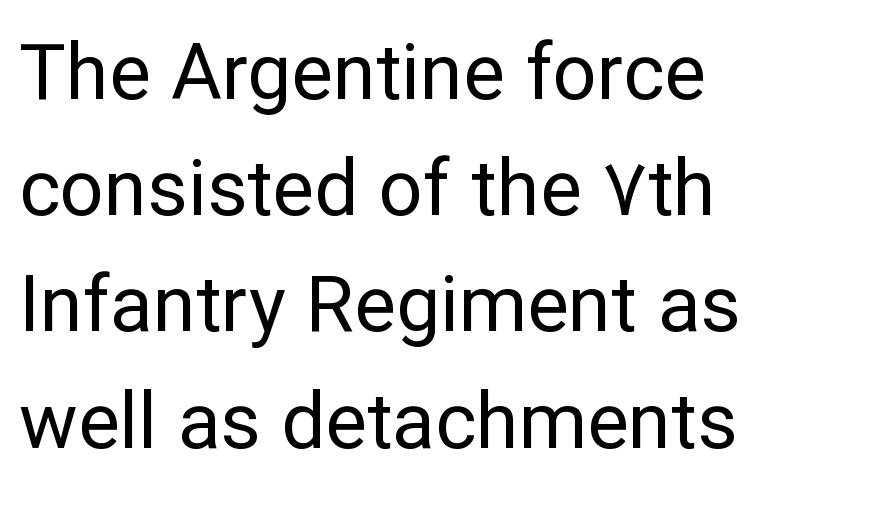
{"serif": "no", "italic": "no", "bold": "no", "weight": "regular", "width": "normal", "stroke_contrast": "low", "x_height": "medium", "monospaced": "no", "underline": "no", "align": "left", "line_spacing": "normal", "line_spacing_ratio": 1.49, "letter_spacing": "normal", "letter_spacing_em": 0.0, "glyph_px": 78}
